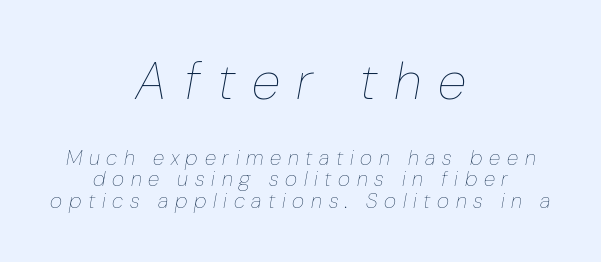
Q: Is the text bold? A: No.
Q: Is the text italic (slanted)? A: Yes, it leans right by about 10 degrees.
Q: Is the text underlined? A: No.
Q: How is the paragraph aligned? A: Centered.
Q: Is the spacing between letters normal or unusually wide? A: Unusually wide.
Q: Is the spacing between lines tight, normal or loose? A: Tight.
Q: Which block of text is set in a larger size, the first (top) or the second (bottom)? A: The first (top) one.
Q: Width (condensed, normal, or wide)? A: Normal.
Q: Stroke contrast? A: Low.
Q: x-height? A: Medium.
Q: Monospaced? A: No.
